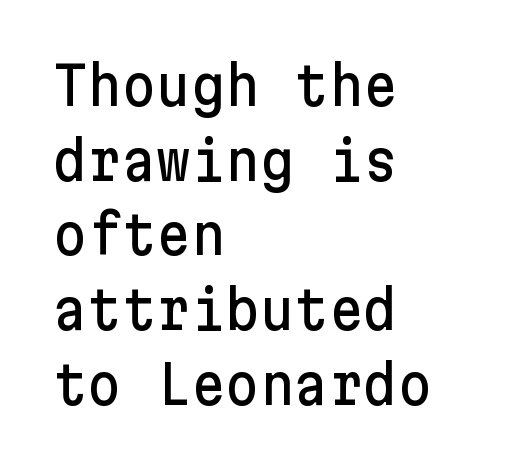
The image shows 53 px sans-serif type, upright; set left-aligned, normal line spacing (1.41x), normal letter spacing, not underlined; low stroke contrast and a medium x-height.
